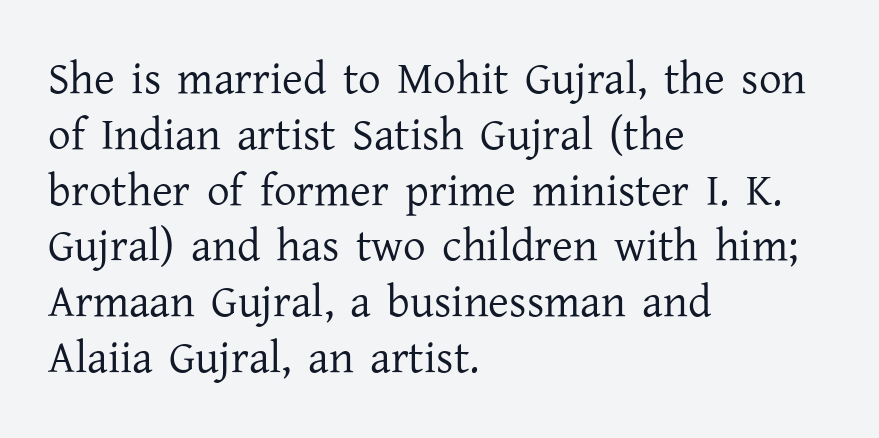
{"serif": "yes", "italic": "no", "bold": "no", "weight": "regular", "width": "normal", "stroke_contrast": "low", "x_height": "medium", "monospaced": "no", "underline": "no", "align": "left", "line_spacing_ratio": 1.24, "letter_spacing": "normal", "letter_spacing_em": 0.0, "glyph_px": 45}
